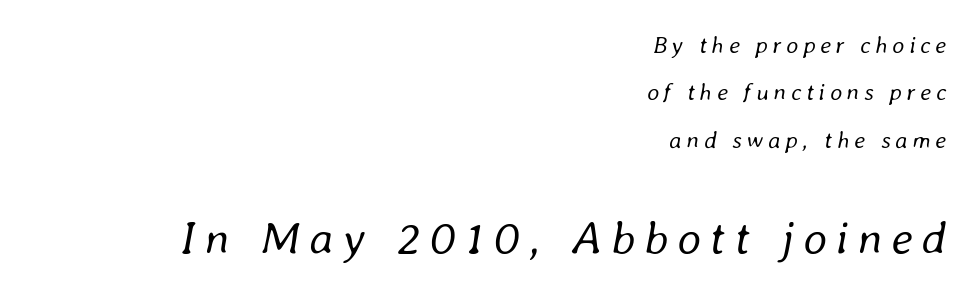
The zone under the glyphs is completely vacant. Which chunk is bigger? The second one — the bottom block dwarfs the top. This sample has the flowing, uneven cadence of proportional lettering. The lettering tilts uniformly, giving the passage an italic look. Does the copy run flush right? Yes — the right margin is perfectly even. Stems here are at most as thick as an everyday book face.
